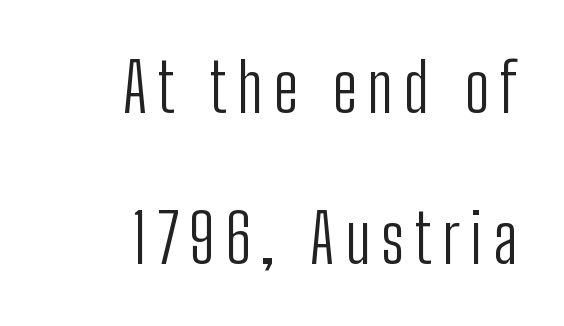
The image shows 67 px light, condensed sans-serif type, upright; set right-aligned, loose line spacing (2.25x), not underlined; low stroke contrast and a medium x-height.
